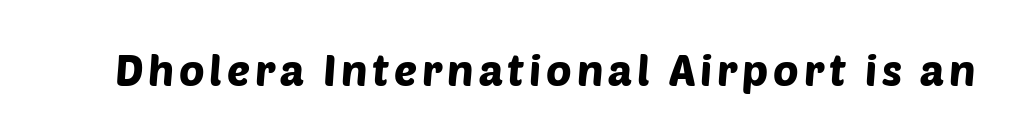
{"serif": "no", "width": "normal", "stroke_contrast": "low", "x_height": "large", "monospaced": "no", "underline": "no", "glyph_px": 43}
